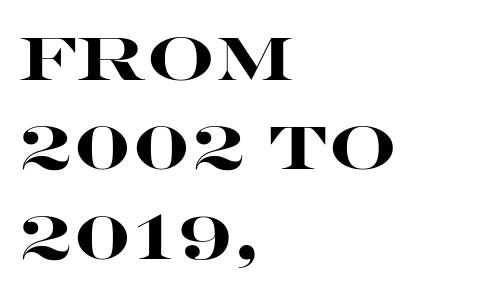
The image shows 60 px heavy, wide type, upright; set left-aligned, normal line spacing (1.49x), normal letter spacing, not underlined; high stroke contrast and a large x-height.
